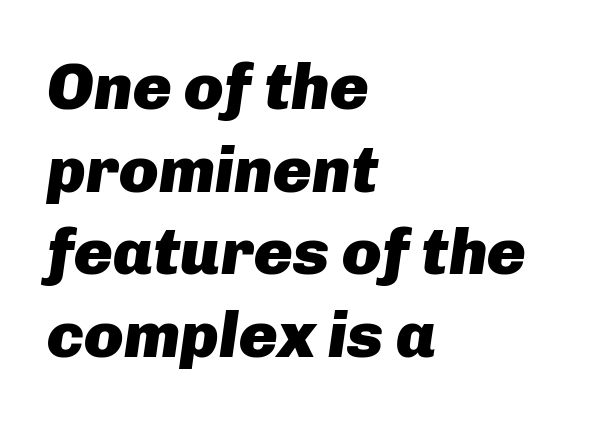
The zone under the glyphs is completely vacant. The designer left line spacing at the default. The typesetting leans heavy: a genuine bold. Posture: slanted. Leftover space on each line is placed entirely after the last word. Letter spacing: default.
